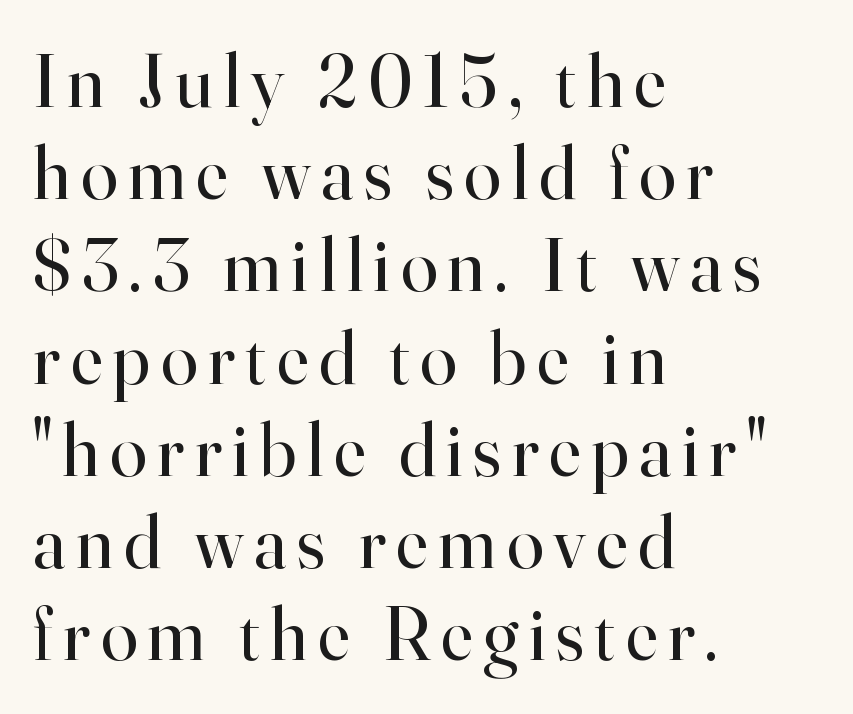
Q: Is the text bold? A: No.
Q: Is the text italic (slanted)? A: No, it is upright.
Q: Is the typeface a serif or a sans-serif typeface? A: Serif.
Q: Is the text underlined? A: No.
Q: How is the paragraph aligned? A: Left-aligned.
Q: Width (condensed, normal, or wide)? A: Normal.
Q: Stroke contrast? A: High.
Q: x-height? A: Small.
Q: Monospaced? A: No.
